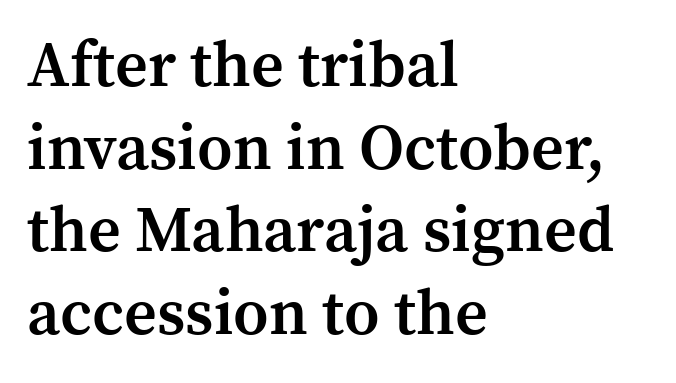
Moderately thickened strokes mark this as semibold type. If you measured baseline to baseline, you'd find a middling distance. Descenders hang freely into open space. Compared with typical body copy, the letter spacing here is the same. The letters stand straight up with perfectly vertical stems. Note the varied advance widths — an 'i' is clearly narrower than an 'm'.
